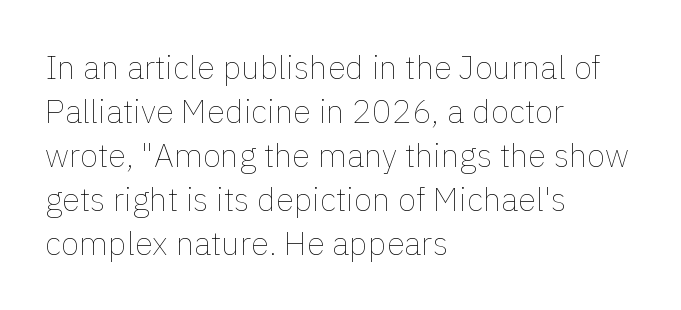
These lines are rendered in a variable-pitch font. Caption: face not bold, strokes unweighted. Students, observe: this is what conventionally led text looks like. The text block is weighted toward the left margin, trailing off unevenly rightward. Look at the tracking — it's just the regular setting, nothing added.
